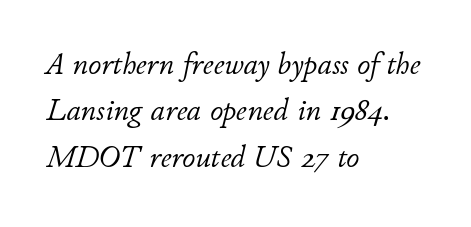
In terms of leading, this rendering sits right in the middle. Is the type heavy? It reads as light-to-regular instead. Rendered with sloped, italic letterforms. Is this a fixed-width face? No — the glyphs have proportional, varying widths. Descenders are the only things crossing below the line.
